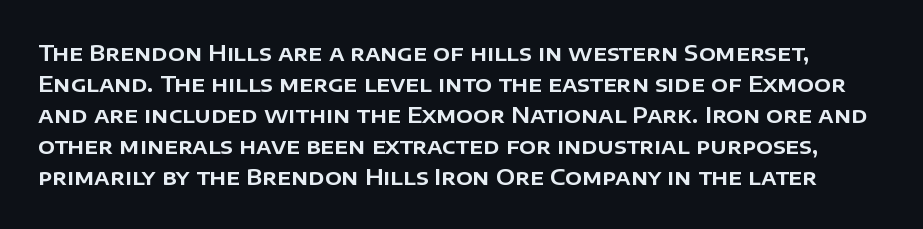
{"italic": "no", "underline": "no", "line_spacing": "normal", "line_spacing_ratio": 1.41, "letter_spacing": "normal", "letter_spacing_em": 0.0, "glyph_px": 22}
